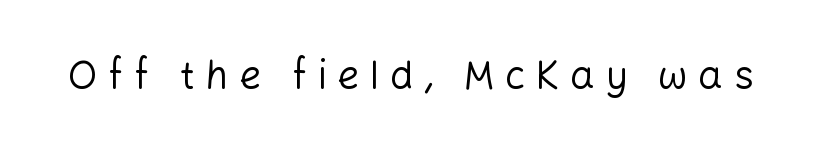
Q: Is the text bold? A: No.
Q: Is the text italic (slanted)? A: No, it is upright.
Q: Is the typeface a serif or a sans-serif typeface? A: Sans-serif.
Q: Is the text underlined? A: No.
Q: Is the spacing between letters normal or unusually wide? A: Unusually wide.
Q: Width (condensed, normal, or wide)? A: Normal.
Q: Stroke contrast? A: Low.
Q: x-height? A: Medium.
Q: Monospaced? A: No.
